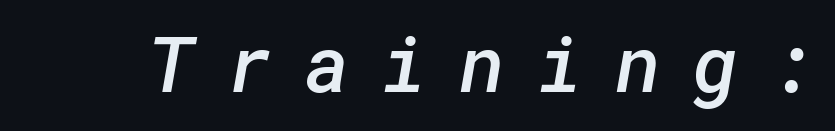
{"serif": "no", "bold": "semi", "weight": "semibold", "width": "normal", "stroke_contrast": "low", "x_height": "medium", "underline": "no", "letter_spacing": "wide", "letter_spacing_em": 0.41, "glyph_px": 78}
